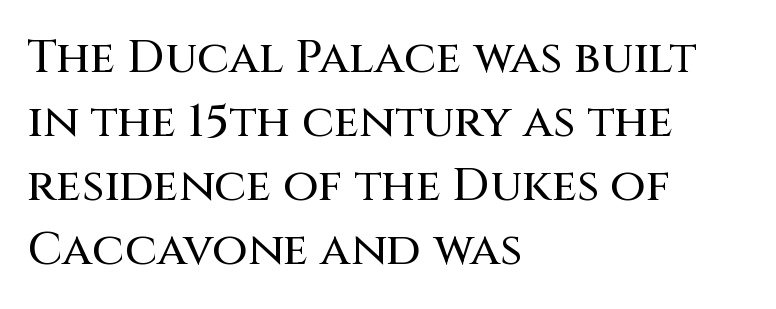
The image shows 46 px sans-serif type, upright; set left-aligned, normal line spacing (1.39x), normal letter spacing, not underlined; medium stroke contrast and a large x-height.
